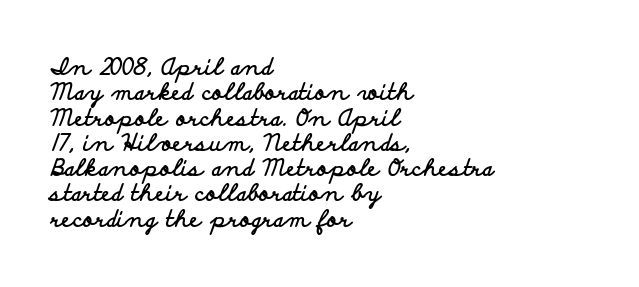
The image shows 23 px bold type; set left-aligned, tight line spacing (1.1x), normal letter spacing, not underlined.
